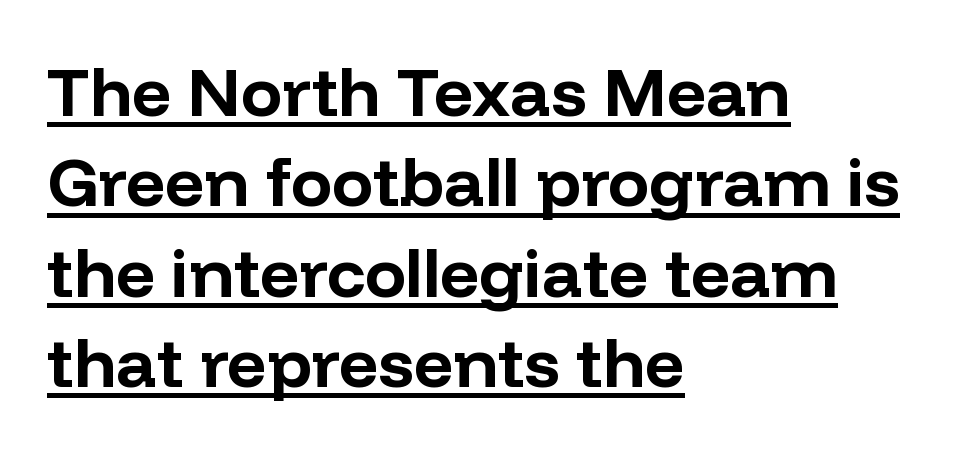
{"serif": "no", "italic": "no", "bold": "yes", "weight": "bold", "width": "normal", "stroke_contrast": "low", "x_height": "medium", "monospaced": "no", "underline": "yes", "align": "left", "line_spacing": "normal", "line_spacing_ratio": 1.31, "letter_spacing": "normal", "letter_spacing_em": 0.0, "glyph_px": 69}
